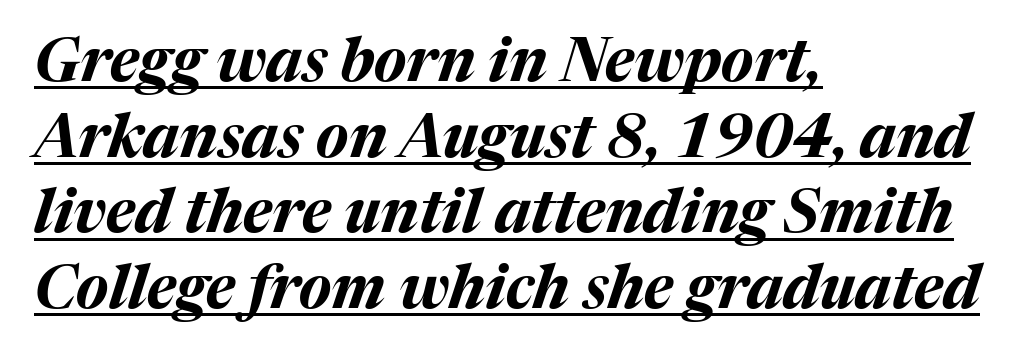
The image shows 60 px bold type, italic (leaning right); set left-aligned, normal line spacing (1.26x), normal letter spacing, underlined; medium stroke contrast and a medium x-height.
